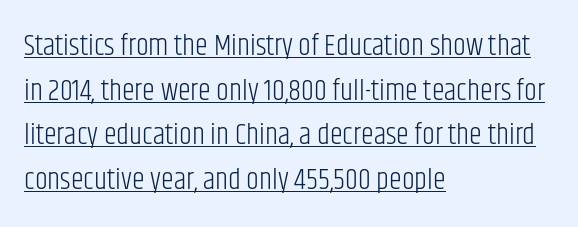
Q: Is the text bold? A: No.
Q: Is the text italic (slanted)? A: No, it is upright.
Q: Is the typeface a serif or a sans-serif typeface? A: Sans-serif.
Q: Is the text underlined? A: Yes.
Q: How is the paragraph aligned? A: Left-aligned.
Q: Is the spacing between letters normal or unusually wide? A: Normal.
Q: Is the spacing between lines tight, normal or loose? A: Normal.
Q: Width (condensed, normal, or wide)? A: Condensed.
Q: Stroke contrast? A: Low.
Q: x-height? A: Large.
Q: Monospaced? A: No.
